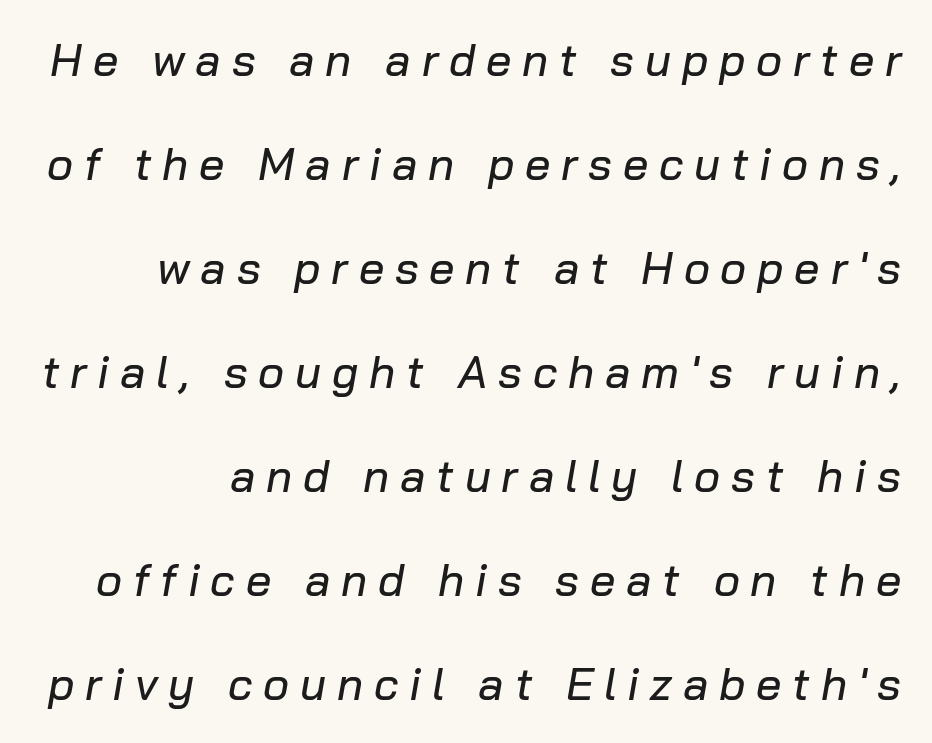
The image shows 45 px text type, italic (leaning right); set loose line spacing (2.31x), unusually wide letter spacing (+0.24 em), not underlined; low stroke contrast and a medium x-height.
